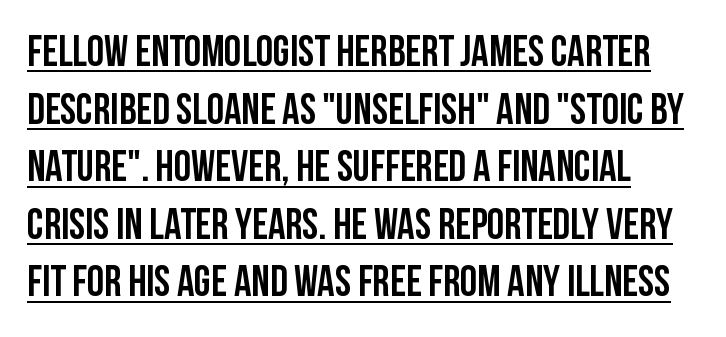
Think of a printed novel: that variable character pitch is what you see here. Like a heading marked for emphasis, these lines bear an underscore. The passage is arranged the way most books set body copy — flush left. The lettering stays uniformly vertical, giving the passage a roman look. These lines keep a tight, regular rhythm from letter to letter.
